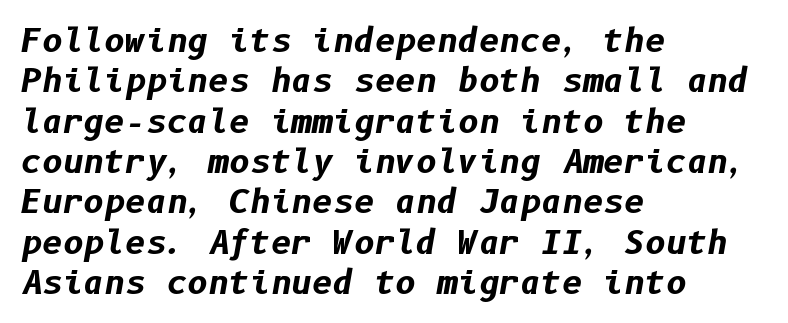
The letters sit at their default tracking, neither squeezed nor spread. Just letters on the line, the space beneath them empty. The block of text has a typical density, with ordinary space between rows. The ragged edge is on the right, which tells us the setting is flush left.
